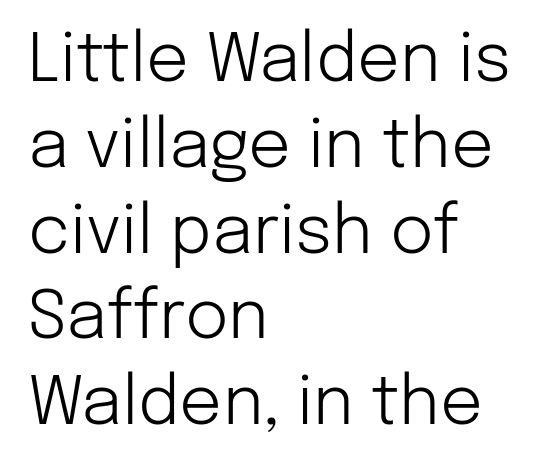
The image shows 67 px light sans-serif type, upright; set left-aligned, normal line spacing (1.28x), normal letter spacing, not underlined; low stroke contrast and a medium x-height.
